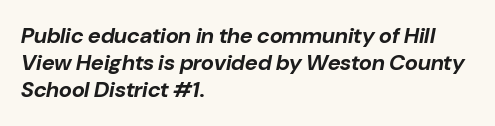
Q: Is the text bold? A: Yes.
Q: Is the text italic (slanted)? A: Yes, it leans right by about 10 degrees.
Q: Is the text underlined? A: No.
Q: How is the paragraph aligned? A: Left-aligned.
Q: Is the spacing between letters normal or unusually wide? A: Normal.
